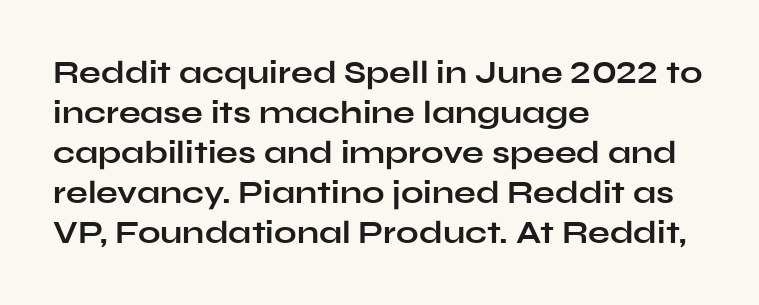
Q: Is the text bold? A: Yes.
Q: Is the text italic (slanted)? A: No, it is upright.
Q: Is the typeface a serif or a sans-serif typeface? A: Sans-serif.
Q: Is the text underlined? A: No.
Q: How is the paragraph aligned? A: Left-aligned.
Q: Is the spacing between letters normal or unusually wide? A: Normal.
Q: Is the spacing between lines tight, normal or loose? A: Normal.
Q: Width (condensed, normal, or wide)? A: Wide.
Q: Stroke contrast? A: Low.
Q: x-height? A: Medium.
Q: Monospaced? A: No.
